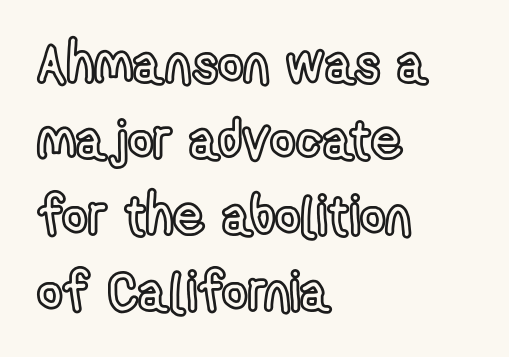
One glance says typical: line gaps are just what's usual. In CSS terms this would be text-align: left. The letters advance in unequal steps, a hallmark of proportional type. Spacing between characters is what you'd get straight out of the box.
